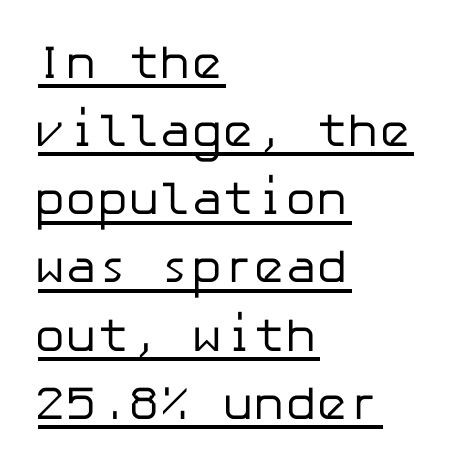
Does the lettering tilt? It doesn't — this is upright. All the whitespace from short lines collects on the right. Is this a heavy cut? Hardly; it is regular or lighter. The glyphs in this specimen are sans serif. No extra tracking has been applied to these lines.
